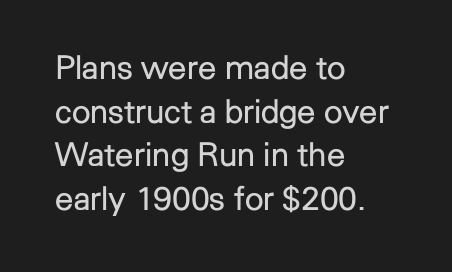
Q: Is the text bold? A: No.
Q: Is the text italic (slanted)? A: No, it is upright.
Q: Is the typeface a serif or a sans-serif typeface? A: Sans-serif.
Q: Is the text underlined? A: No.
Q: How is the paragraph aligned? A: Left-aligned.
Q: Is the spacing between letters normal or unusually wide? A: Normal.
Q: Is the spacing between lines tight, normal or loose? A: Normal.
Q: Width (condensed, normal, or wide)? A: Normal.
Q: Stroke contrast? A: Low.
Q: x-height? A: Medium.
Q: Monospaced? A: No.
